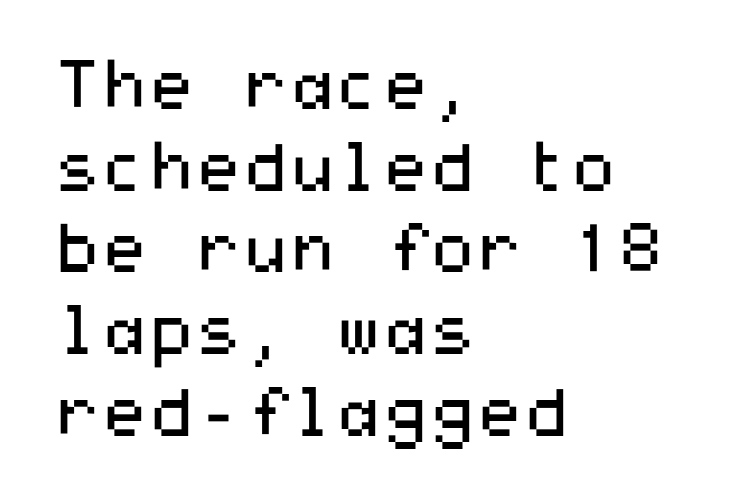
Q: Is the text bold? A: No.
Q: Is the text italic (slanted)? A: No, it is upright.
Q: Is the typeface a serif or a sans-serif typeface? A: Sans-serif.
Q: Is the text underlined? A: No.
Q: How is the paragraph aligned? A: Left-aligned.
Q: Is the spacing between letters normal or unusually wide? A: Normal.
Q: Width (condensed, normal, or wide)? A: Wide.
Q: Stroke contrast? A: Medium.
Q: x-height? A: Medium.
